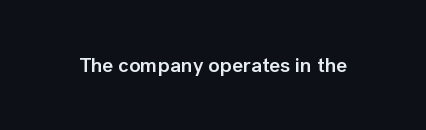
{"italic": "no", "bold": "semi", "underline": "no", "letter_spacing": "normal", "letter_spacing_em": 0.0, "glyph_px": 21}
